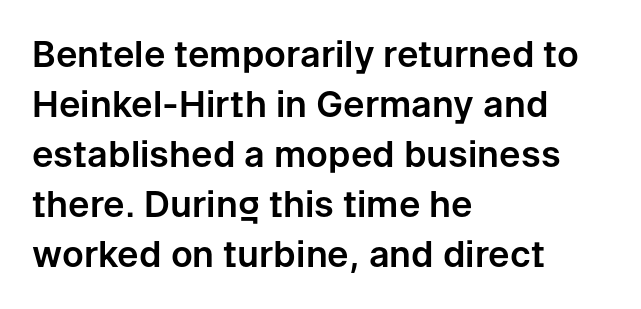
Honestly, the letter spacing is just normal — you wouldn't notice it. What kind of face is this? One without serifs — a sans. When letters stand straight like this, we call the style roman or upright. Rows of type keep a routine distance in the vertical direction.
